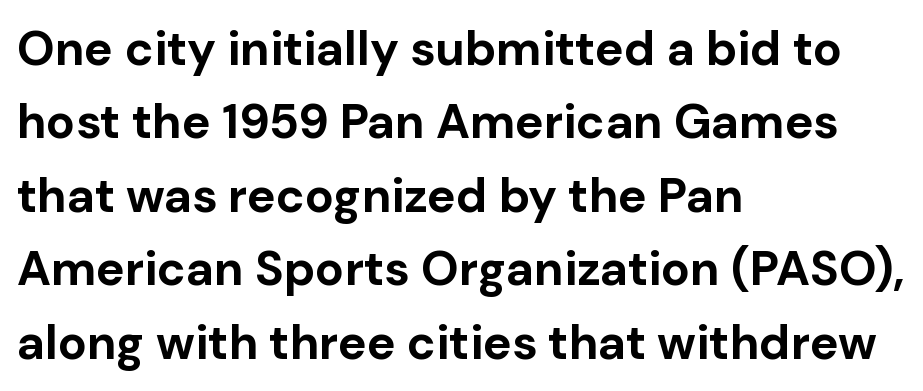
Notice how the passage keeps a crisp vertical edge on the left only. Varying glyph widths throughout — classic text-font behaviour. What kind of face is this? One without serifs — a sans. Whoever set this chose a conventional vertical rhythm. The font's upright variant was chosen for this text. Default kerning and tracking; the words read as compact shapes.
